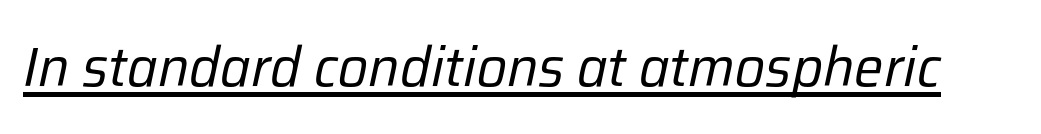
Q: Is the text bold? A: No.
Q: Is the text italic (slanted)? A: Yes, it leans right by about 12 degrees.
Q: Is the text underlined? A: Yes.
Q: Is the spacing between letters normal or unusually wide? A: Normal.
Q: Width (condensed, normal, or wide)? A: Normal.
Q: Stroke contrast? A: Low.
Q: x-height? A: Medium.
Q: Monospaced? A: No.
